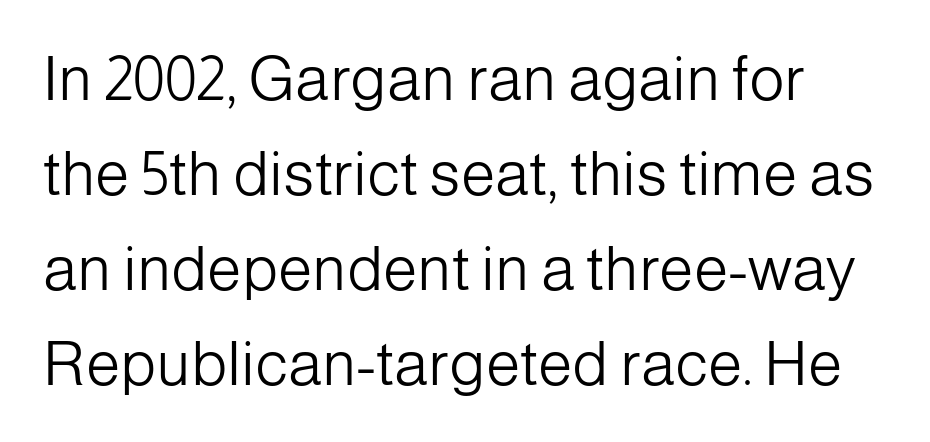
Is the type heavy? It reads as light-to-regular instead. Spacing verdict: proportional, widths tailored to each character. In terms of posture, this sample is upright. Interline gaps are of average width in this sample.
